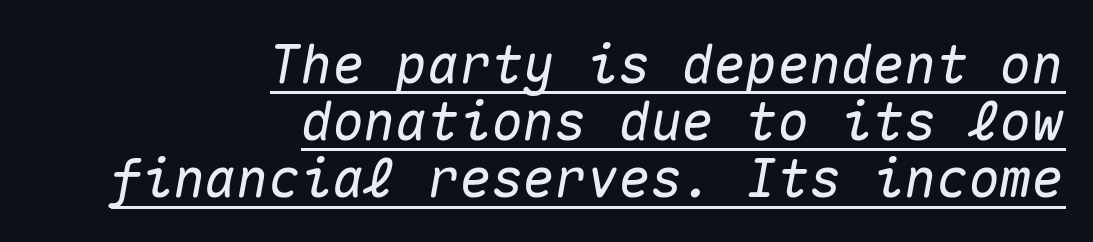
The image shows 53 px text type, italic (leaning right), monospaced; set right-aligned, tight line spacing (1.08x), normal letter spacing, underlined; medium stroke contrast and a medium x-height.
